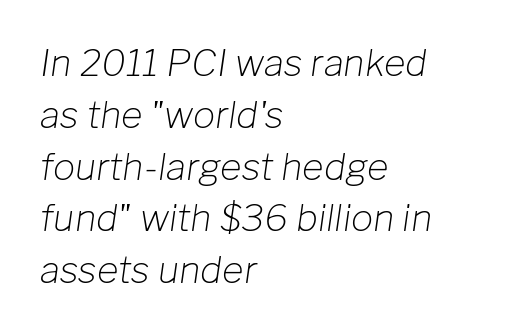
{"italic": "yes", "lean": "right", "slant_degrees": 8, "bold": "no", "weight": "light", "width": "normal", "stroke_contrast": "low", "x_height": "medium", "monospaced": "no", "underline": "no", "align": "left", "line_spacing": "normal", "line_spacing_ratio": 1.4, "letter_spacing": "normal", "letter_spacing_em": 0.0, "glyph_px": 37}
